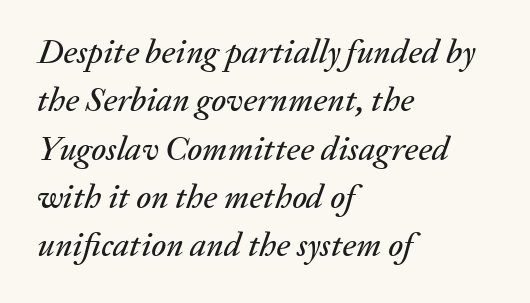
{"italic": "yes", "lean": "right", "slant_degrees": 20, "width": "normal", "stroke_contrast": "medium", "x_height": "medium", "monospaced": "no", "underline": "no", "align": "left", "line_spacing": "normal", "line_spacing_ratio": 1.42, "letter_spacing": "normal", "letter_spacing_em": 0.0, "glyph_px": 34}
